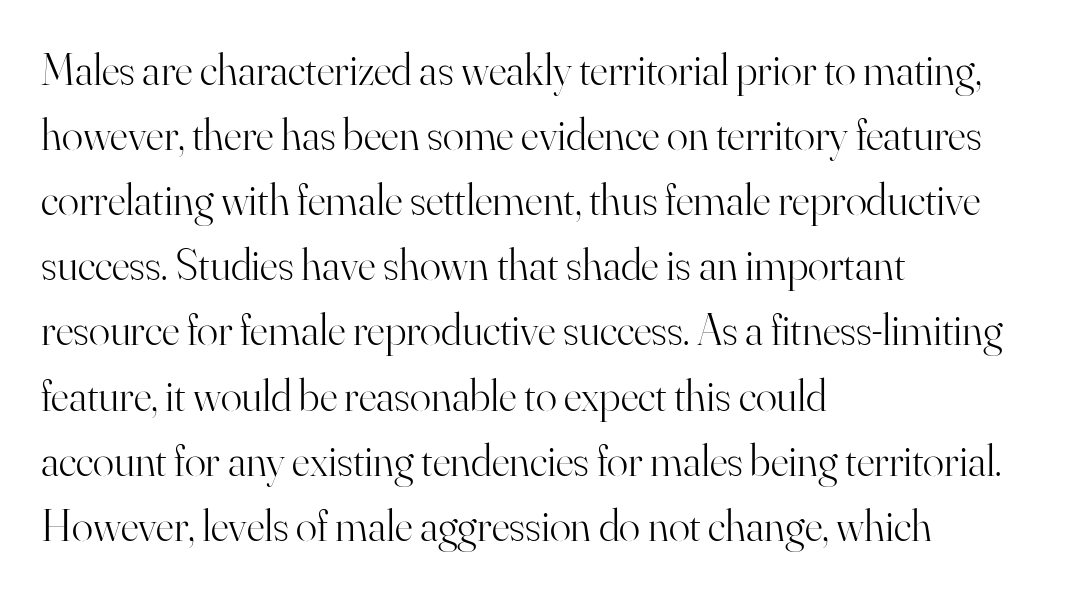
{"serif": "yes", "italic": "no", "bold": "no", "weight": "light", "width": "normal", "stroke_contrast": "high", "x_height": "small", "monospaced": "no", "underline": "no", "align": "left", "line_spacing": "normal", "line_spacing_ratio": 1.48, "letter_spacing": "normal", "letter_spacing_em": 0.0, "glyph_px": 44}
